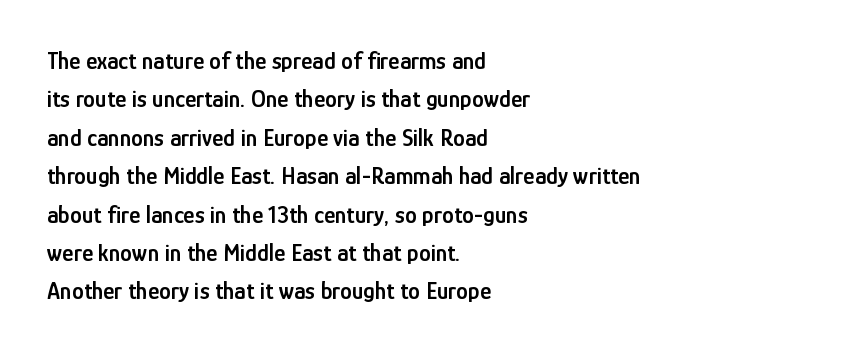
Q: Is the text bold? A: Semi-bold.
Q: Is the text italic (slanted)? A: No, it is upright.
Q: Is the text underlined? A: No.
Q: How is the paragraph aligned? A: Left-aligned.
Q: Is the spacing between letters normal or unusually wide? A: Normal.
Q: Is the spacing between lines tight, normal or loose? A: Normal.
